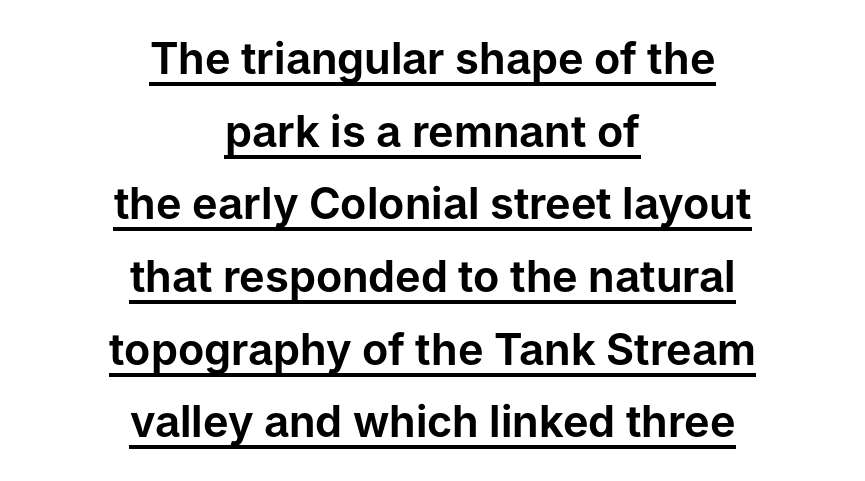
The face used here is proportionally spaced, like ordinary book or web type. This rendering features underlined lettering. The rendering shows plain stroke endings on the letterforms — a sans-serif design. Leading: standard. Visually the block forms a symmetrical silhouette, jagged on both flanks.
